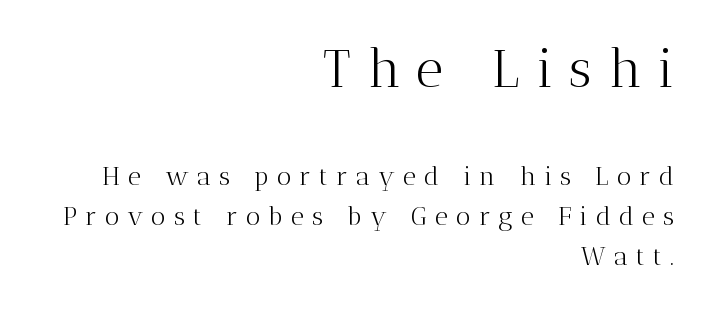
{"serif": "yes", "italic": "no", "bold": "no", "weight": "light", "width": "normal", "stroke_contrast": "medium", "x_height": "medium", "monospaced": "no", "underline": "no", "align": "right", "line_spacing": "normal", "line_spacing_ratio": 1.53, "letter_spacing": "wide", "letter_spacing_em": 0.31, "larger_block": "first", "size_ratio": 2.04, "glyph_px": 53}
